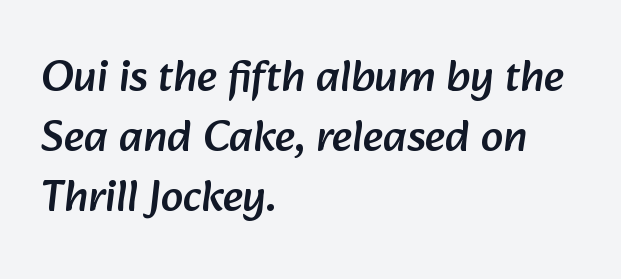
Q: Is the typeface a serif or a sans-serif typeface? A: Sans-serif.
Q: Is the text underlined? A: No.
Q: How is the paragraph aligned? A: Left-aligned.
Q: Is the spacing between letters normal or unusually wide? A: Normal.
Q: Is the spacing between lines tight, normal or loose? A: Normal.
Q: Width (condensed, normal, or wide)? A: Normal.
Q: Stroke contrast? A: Low.
Q: x-height? A: Medium.
Q: Monospaced? A: No.
